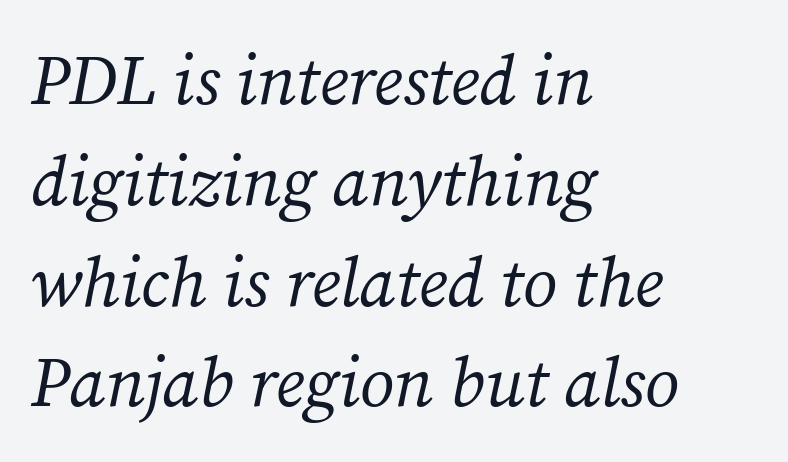
The image shows 70 px regular-weight serif type, italic (leaning right); set left-aligned, normal line spacing (1.44x), normal letter spacing, not underlined; medium stroke contrast and a medium x-height.
